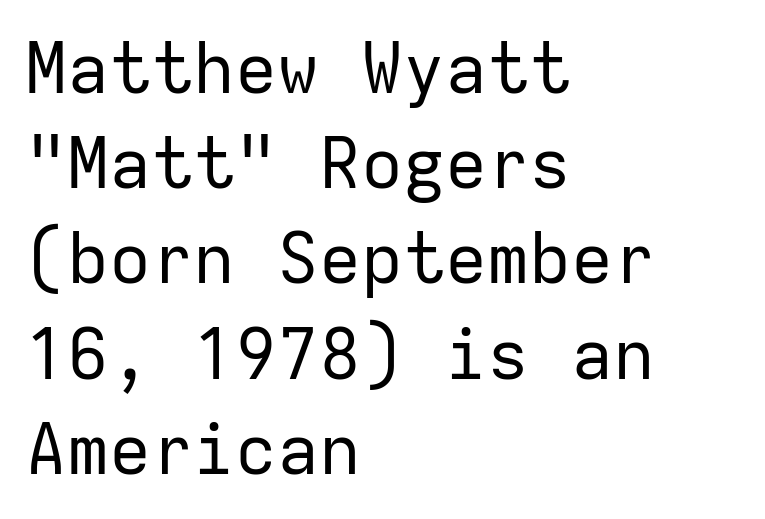
The image shows 70 px regular-weight sans-serif type, upright, monospaced; set left-aligned, normal line spacing (1.36x), normal letter spacing, not underlined; low stroke contrast and a medium x-height.
